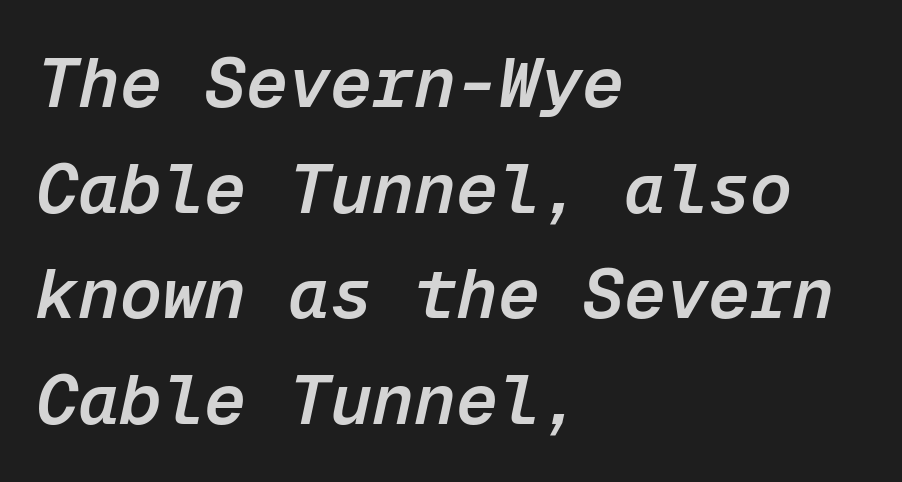
The image shows 70 px semibold type, italic (leaning right), monospaced; set left-aligned, normal line spacing (1.51x), normal letter spacing, not underlined; low stroke contrast and a medium x-height.
